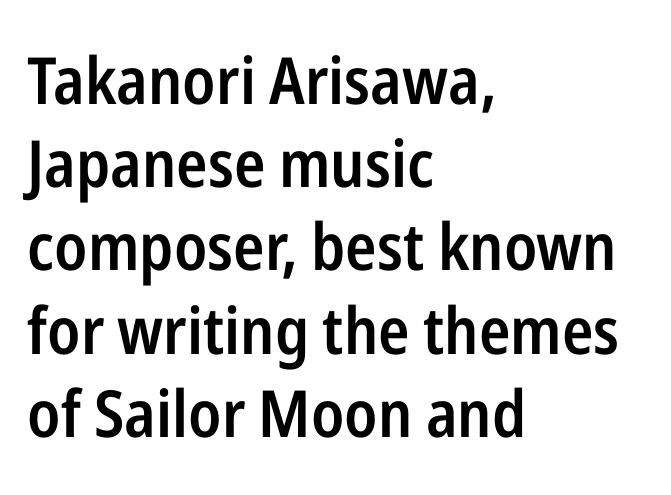
The image shows 65 px semibold, condensed sans-serif type, upright; set left-aligned, normal line spacing (1.28x), normal letter spacing, not underlined; low stroke contrast and a medium x-height.
